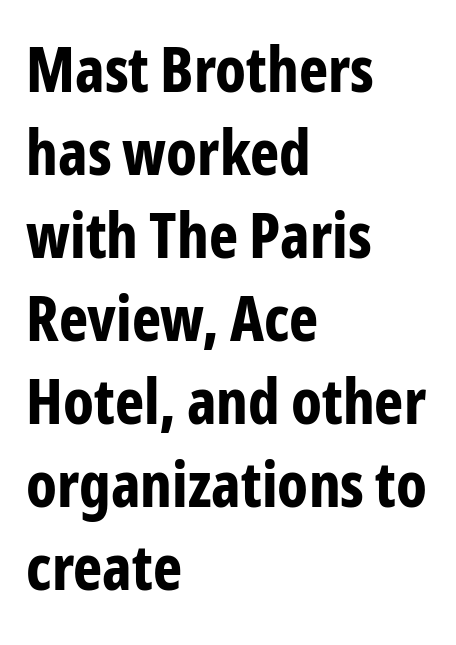
The passage shown has conventional tracking throughout. Bold? Absolutely — the strokes are thick and heavy. The rag falls on the right side of this text block. Check where the strokes stop: nothing finishes them off — pure sans. Quick note: interline space is typical. Italic? Not at all — the glyphs are vertical.
